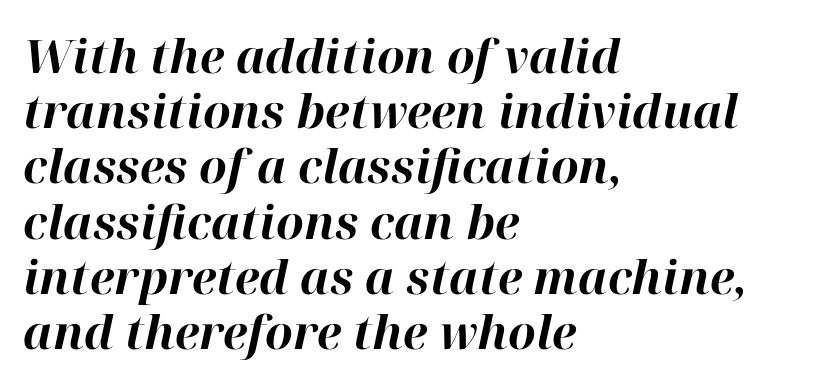
{"italic": "yes", "lean": "right", "slant_degrees": 12, "bold": "yes", "weight": "bold", "width": "normal", "stroke_contrast": "high", "x_height": "medium", "monospaced": "no", "underline": "no", "align": "left", "line_spacing_ratio": 1.2, "letter_spacing": "normal", "letter_spacing_em": 0.0, "glyph_px": 46}
